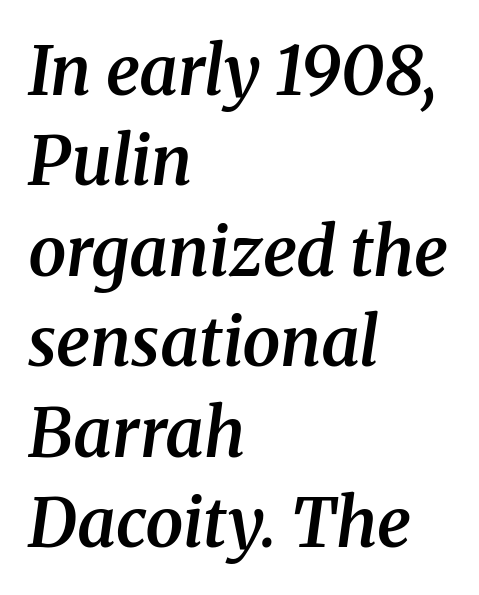
Q: Is the text bold? A: Semi-bold.
Q: Is the text italic (slanted)? A: Yes, it leans right by about 8 degrees.
Q: Is the typeface a serif or a sans-serif typeface? A: Serif.
Q: Is the text underlined? A: No.
Q: How is the paragraph aligned? A: Left-aligned.
Q: Is the spacing between letters normal or unusually wide? A: Normal.
Q: Is the spacing between lines tight, normal or loose? A: Normal.
Q: Width (condensed, normal, or wide)? A: Normal.
Q: Stroke contrast? A: Medium.
Q: x-height? A: Medium.
Q: Monospaced? A: No.
